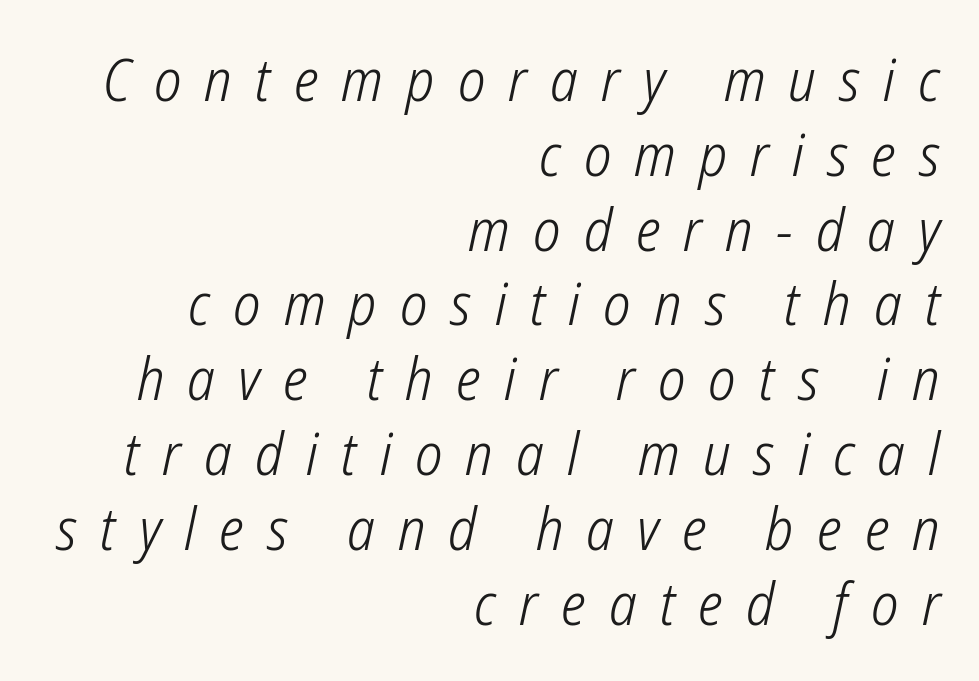
Q: Is the text bold? A: No.
Q: Is the typeface a serif or a sans-serif typeface? A: Sans-serif.
Q: Is the text underlined? A: No.
Q: How is the paragraph aligned? A: Right-aligned.
Q: Is the spacing between letters normal or unusually wide? A: Unusually wide.
Q: Is the spacing between lines tight, normal or loose? A: Normal.
Q: Width (condensed, normal, or wide)? A: Condensed.
Q: Stroke contrast? A: Low.
Q: x-height? A: Medium.
Q: Monospaced? A: No.
